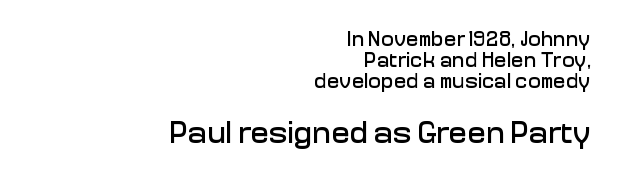
Q: Is the text italic (slanted)? A: No, it is upright.
Q: Is the typeface a serif or a sans-serif typeface? A: Sans-serif.
Q: Is the text underlined? A: No.
Q: How is the paragraph aligned? A: Right-aligned.
Q: Is the spacing between letters normal or unusually wide? A: Normal.
Q: Is the spacing between lines tight, normal or loose? A: Tight.
Q: Which block of text is set in a larger size, the first (top) or the second (bottom)? A: The second (bottom) one.
Q: Width (condensed, normal, or wide)? A: Normal.
Q: Stroke contrast? A: Low.
Q: x-height? A: Medium.
Q: Monospaced? A: No.
